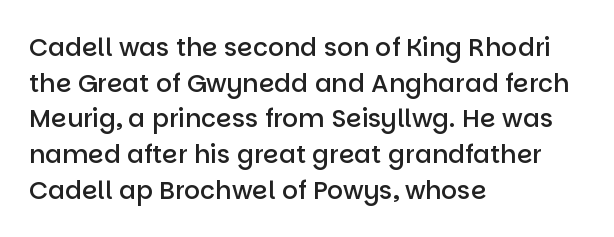
Q: Is the text bold? A: Semi-bold.
Q: Is the text italic (slanted)? A: No, it is upright.
Q: Is the text underlined? A: No.
Q: How is the paragraph aligned? A: Left-aligned.
Q: Is the spacing between letters normal or unusually wide? A: Normal.
Q: Is the spacing between lines tight, normal or loose? A: Normal.
